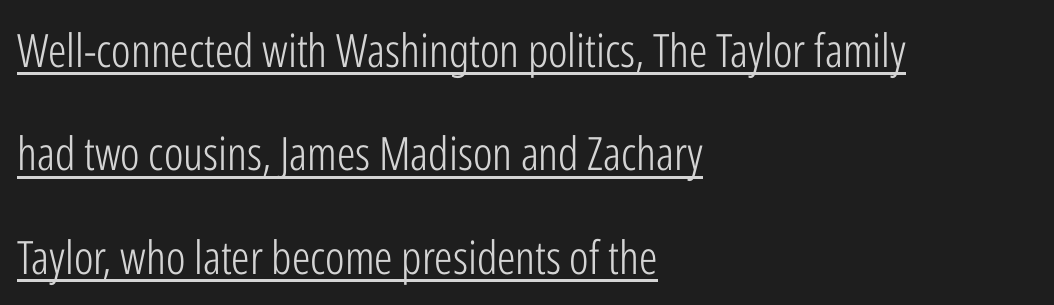
Airy leading. This is sans-serif lettering, the kind often seen on screens and signage. Think of a printed novel: that variable character pitch is what you see here. This rendering leaves character spacing at its baseline value. Every character sits straight up, as roman type does. If you drew a ruler down the left edge, every line would touch it.
